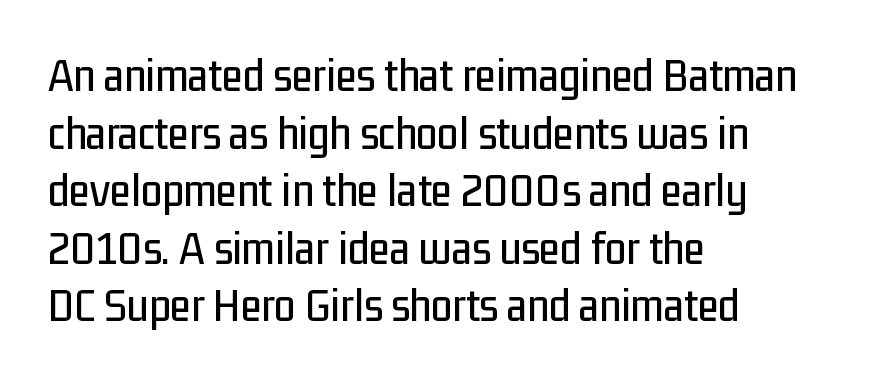
The lines are quadded left. The lettering stays uniformly vertical, giving the passage a roman look. Glyph-to-glyph distance matches everyday printed text. The passage shown is typed in a proportional face where columns would drift. Font category for this specimen: sans-serif. Has an underline been added? It has not.
